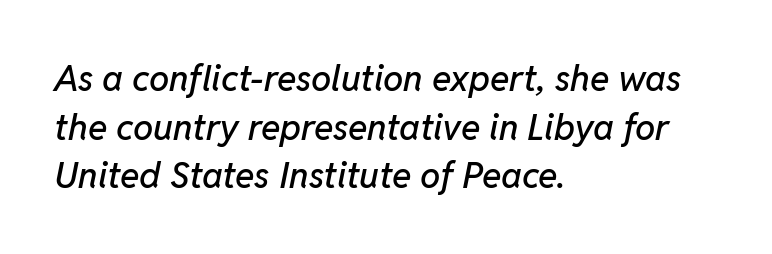
Leftover space on each line is placed entirely after the last word. Descenders are the only things crossing below the line. Rendered with sloped, italic letterforms. These lines are rendered in a variable-pitch font. Reading down the column, the eye jumps a familiar distance to each next line. Letter spacing: default.
